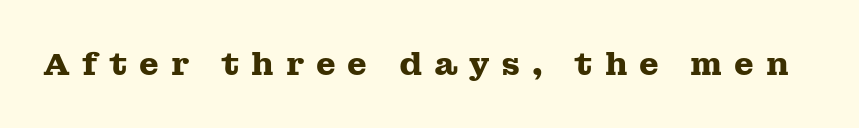
The image shows 32 px heavy, wide serif type, upright; set unusually wide letter spacing (+0.36 em), not underlined; medium stroke contrast and a medium x-height.
